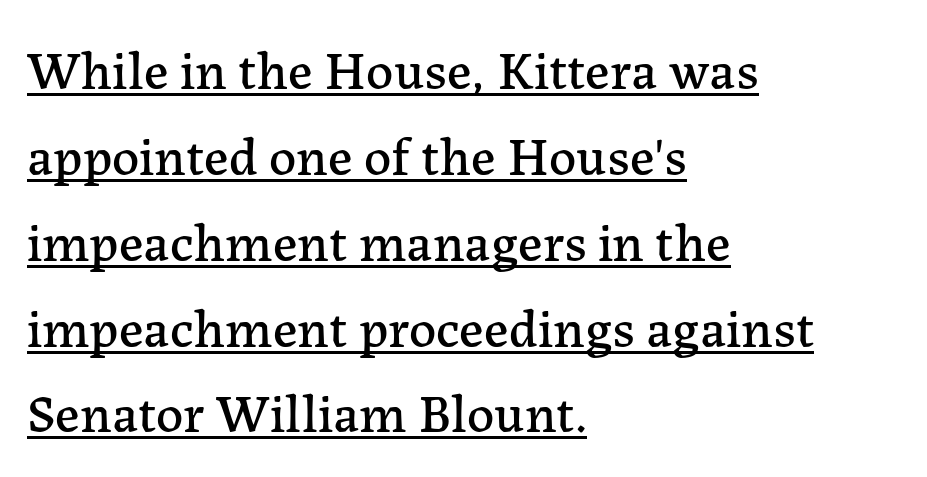
Here the designer chose a conventional face with non-uniform glyph widths. Serif or sans? Serif — the stroke terminals have little feet. This rendering leaves character spacing at its baseline value. The lettering holds an erect, upright posture throughout.
